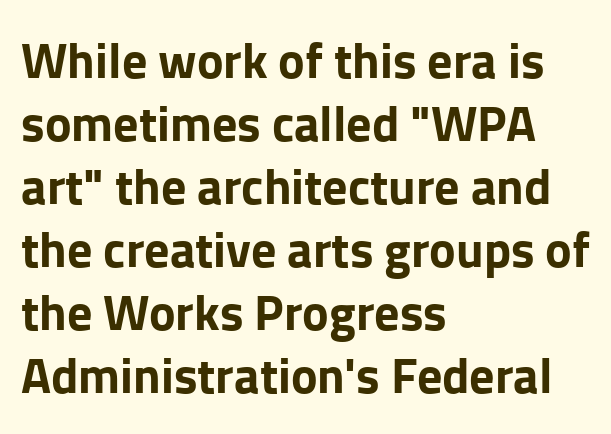
Thick stems and heavy bowls — unmistakably bold. The space beneath each line is pristine and unruled. Between one letter and the next there's only the usual sliver of space. The letters advance in unequal steps, a hallmark of proportional type.
